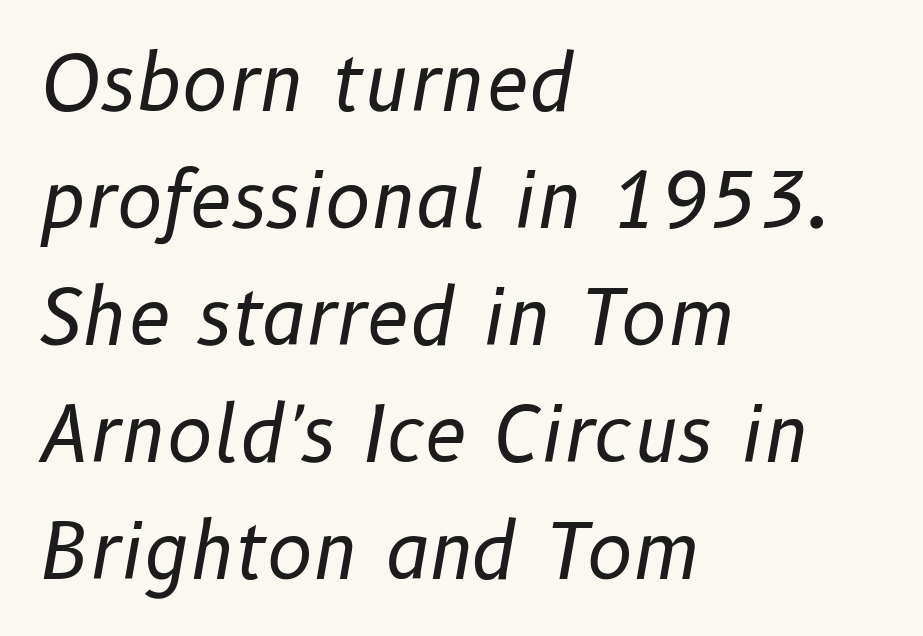
The image shows 77 px regular-weight type, italic (leaning right); set left-aligned, normal line spacing (1.52x), normal letter spacing, not underlined; low stroke contrast and a medium x-height.
